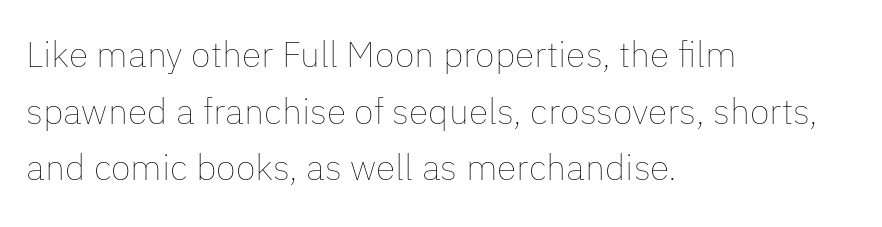
The image shows 36 px thin type, upright; set left-aligned, normal line spacing (1.57x), normal letter spacing, not underlined; low stroke contrast and a medium x-height.
